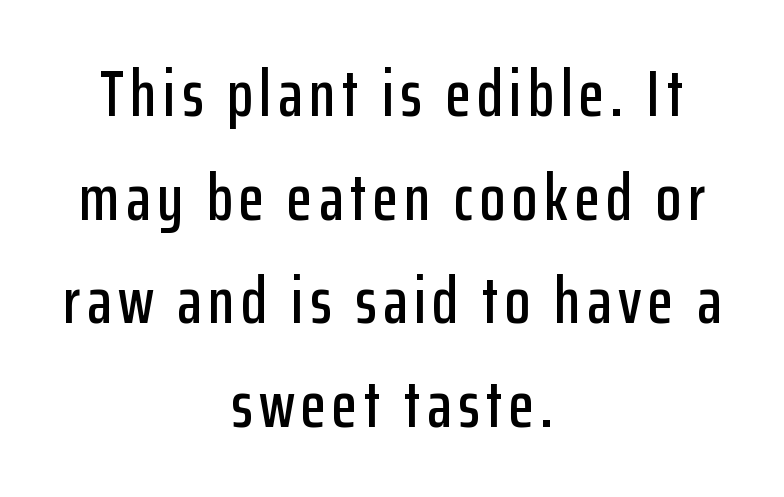
One-word summary of the alignment: center. Honestly, there is no underline to notice here at all. The type sits square on the baseline with zero lean. The rendering shows plain stroke endings on the letterforms — a sans-serif design. The face used here is proportionally spaced, like ordinary book or web type.
